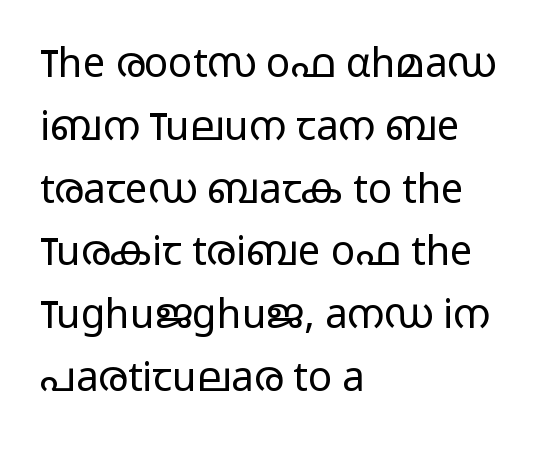
Look at the tracking — it's just the regular setting, nothing added. This rendering employs a face without finishing strokes, i.e., a sans-serif. Weight: regular or lighter. Spacing verdict: proportional, widths tailored to each character. Just letters on the line, the space beneath them empty. Leading matches the norm, producing a regular column.
